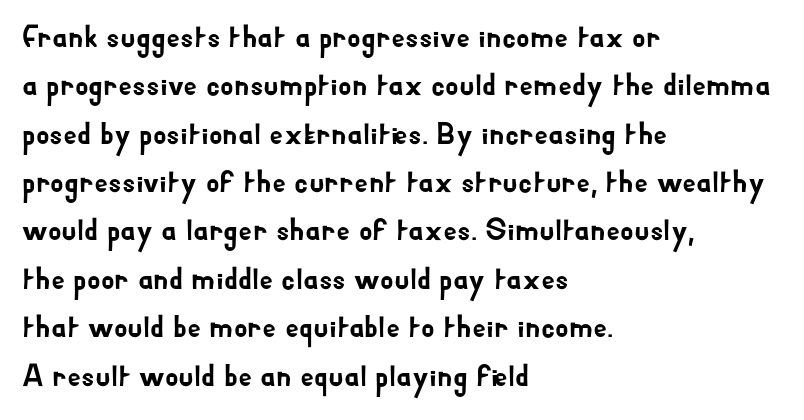
These lines are rendered in a variable-pitch font. Anything drawn beneath the words? Only blank space. Does extra space separate the letters? No, they use regular spacing. Typographically, this falls in the sans-serif category. Every character sits straight up, as roman type does.
